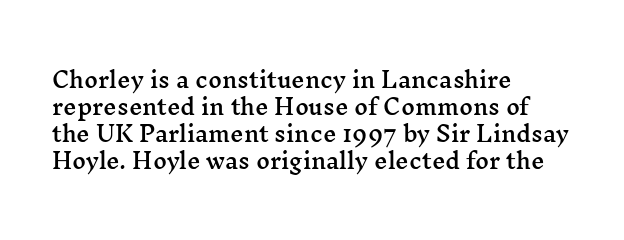
Q: Is the text italic (slanted)? A: No, it is upright.
Q: Is the text underlined? A: No.
Q: How is the paragraph aligned? A: Left-aligned.
Q: Is the spacing between letters normal or unusually wide? A: Normal.
Q: Is the spacing between lines tight, normal or loose? A: Normal.
